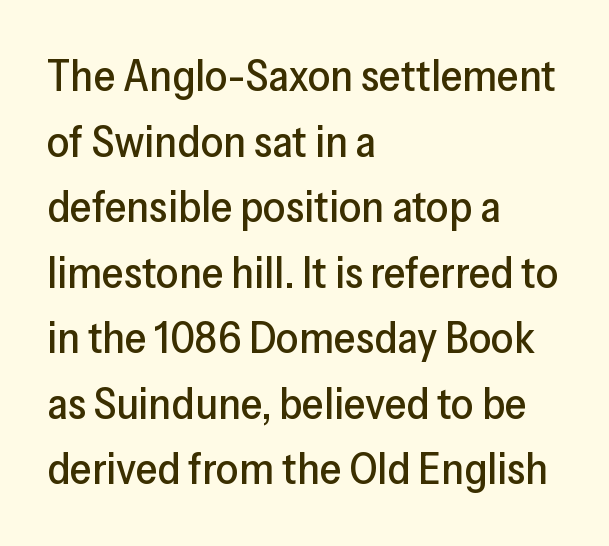
The image shows 44 px sans-serif type, upright; set left-aligned, normal line spacing (1.49x), normal letter spacing, not underlined; low stroke contrast and a medium x-height.
